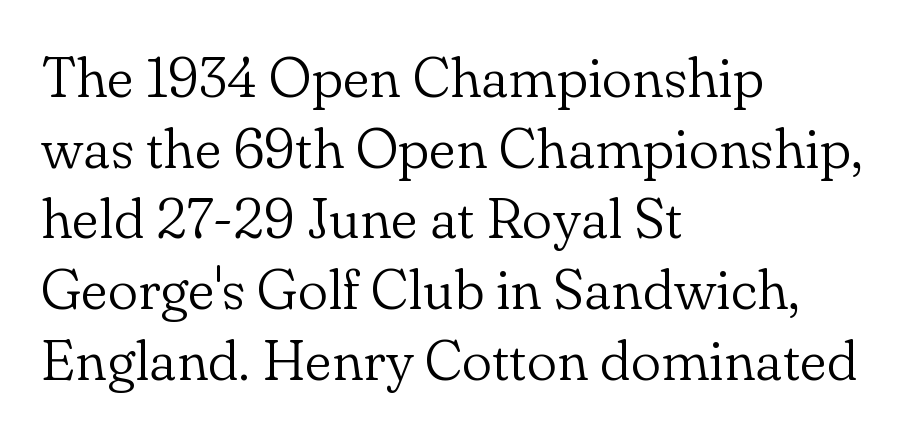
Q: Is the text bold? A: No.
Q: Is the text italic (slanted)? A: No, it is upright.
Q: Is the typeface a serif or a sans-serif typeface? A: Serif.
Q: Is the text underlined? A: No.
Q: How is the paragraph aligned? A: Left-aligned.
Q: Is the spacing between letters normal or unusually wide? A: Normal.
Q: Width (condensed, normal, or wide)? A: Normal.
Q: Stroke contrast? A: Low.
Q: x-height? A: Small.
Q: Monospaced? A: No.
